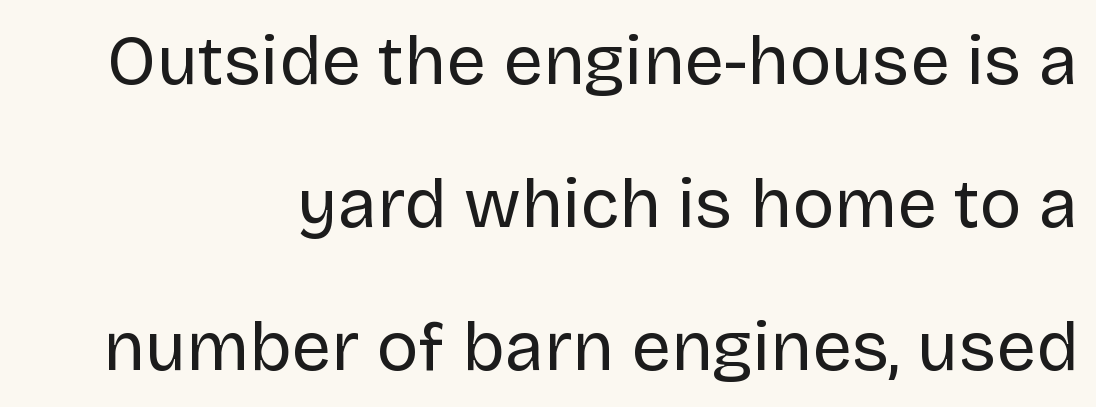
The image shows 70 px regular-weight sans-serif type, upright; set right-aligned, loose line spacing (2.04x), normal letter spacing, not underlined; low stroke contrast and a large x-height.
